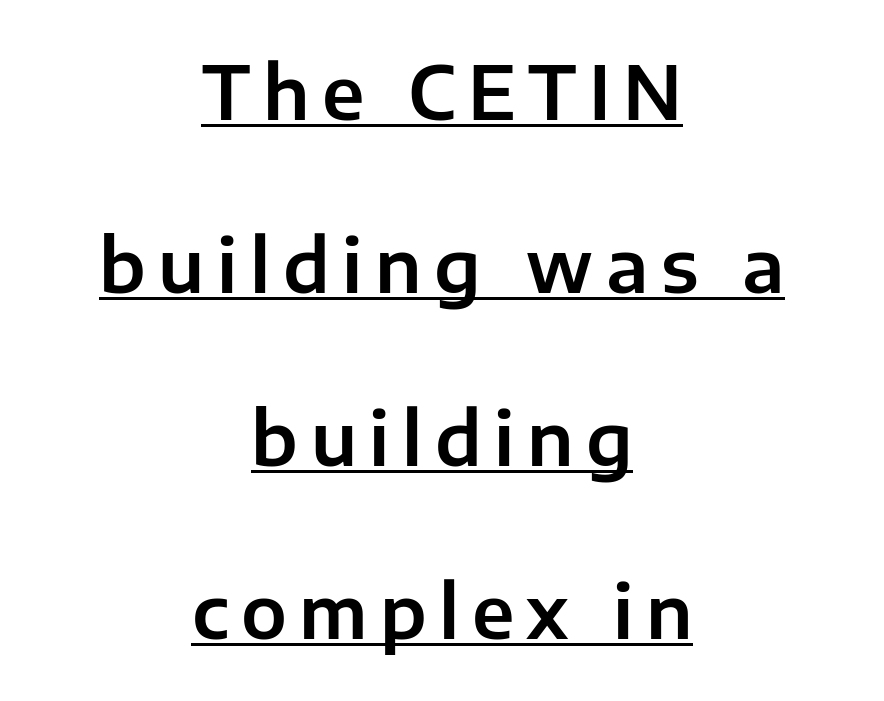
Q: Is the text italic (slanted)? A: No, it is upright.
Q: Is the typeface a serif or a sans-serif typeface? A: Sans-serif.
Q: Is the text underlined? A: Yes.
Q: How is the paragraph aligned? A: Centered.
Q: Is the spacing between lines tight, normal or loose? A: Loose.
Q: Width (condensed, normal, or wide)? A: Normal.
Q: Stroke contrast? A: Low.
Q: x-height? A: Medium.
Q: Monospaced? A: No.
